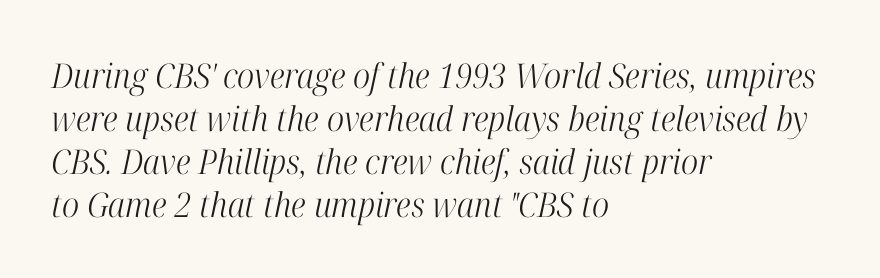
Q: Is the text bold? A: No.
Q: Is the text italic (slanted)? A: Yes, it leans right by about 12 degrees.
Q: Is the typeface a serif or a sans-serif typeface? A: Serif.
Q: Is the text underlined? A: No.
Q: How is the paragraph aligned? A: Left-aligned.
Q: Is the spacing between letters normal or unusually wide? A: Normal.
Q: Is the spacing between lines tight, normal or loose? A: Normal.
Q: Width (condensed, normal, or wide)? A: Condensed.
Q: Stroke contrast? A: High.
Q: x-height? A: Medium.
Q: Monospaced? A: No.
